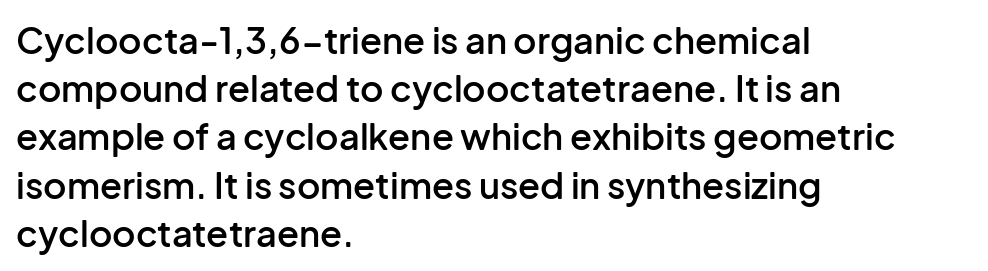
{"serif": "no", "italic": "no", "bold": "semi", "weight": "semibold", "width": "normal", "stroke_contrast": "low", "x_height": "medium", "monospaced": "no", "underline": "no", "align": "left", "line_spacing": "normal", "line_spacing_ratio": 1.34, "letter_spacing": "normal", "letter_spacing_em": 0.0, "glyph_px": 36}
